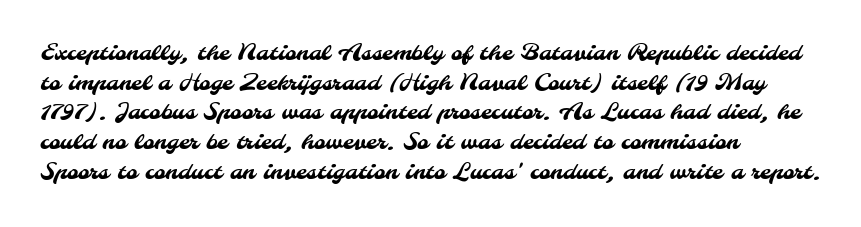
Q: Is the text underlined? A: No.
Q: How is the paragraph aligned? A: Left-aligned.
Q: Is the spacing between letters normal or unusually wide? A: Normal.
Q: Is the spacing between lines tight, normal or loose? A: Normal.
